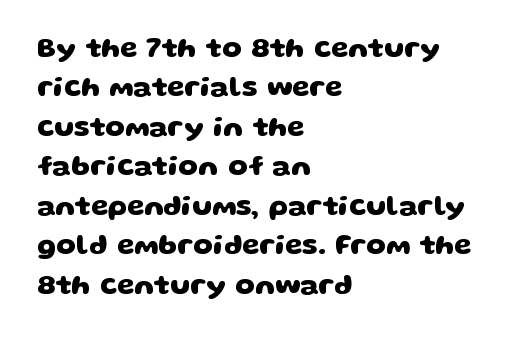
Each letter keeps its own natural width here, so spacing adapts to shape. Honestly, the letter spacing is just normal — you wouldn't notice it. Is there much room between lines? A standard amount, neither cramped nor airy. Typesetter's note: full bold, strokes at maximum text heaviness. Letterform terminals end flat and unadorned throughout the passage. The ragged edge is on the right, which tells us the setting is flush left.
